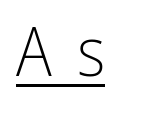
{"serif": "no", "italic": "no", "bold": "no", "weight": "light", "width": "condensed", "stroke_contrast": "low", "x_height": "medium", "monospaced": "no", "underline": "yes", "letter_spacing": "wide", "letter_spacing_em": 0.36, "glyph_px": 69}
